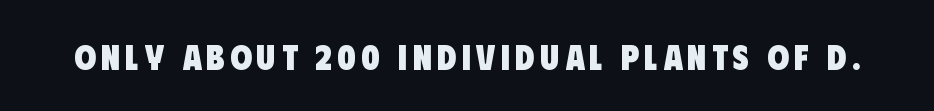
Q: Is the text bold? A: Yes.
Q: Is the typeface a serif or a sans-serif typeface? A: Sans-serif.
Q: Is the text underlined? A: No.
Q: Width (condensed, normal, or wide)? A: Condensed.
Q: Stroke contrast? A: Low.
Q: x-height? A: Large.
Q: Monospaced? A: No.
